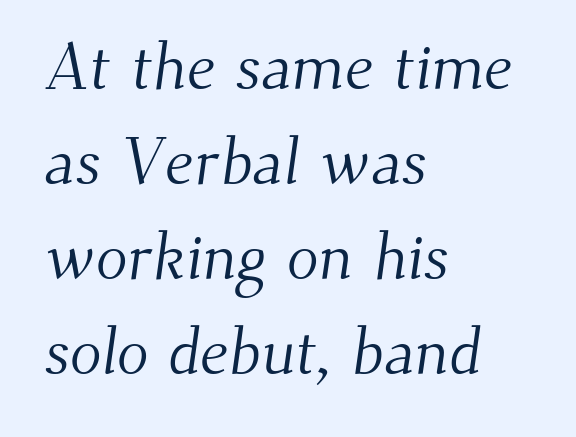
Successive baselines arrive at the customary interval. Classification — serif. The letters advance in unequal steps, a hallmark of proportional type. Each row of text sits above clean, open space.
